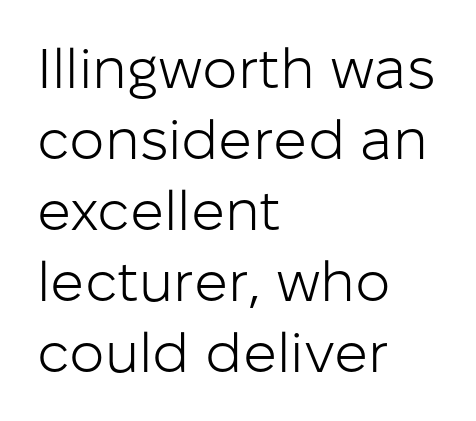
Do the characters align in a grid? No, the font is proportional. The rag falls on the right side of this text block. Caption: face not bold, strokes unweighted. Descenders are the only things crossing below the line.
